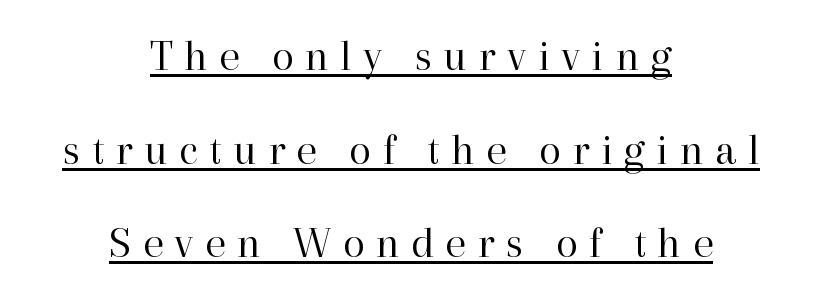
The image shows 45 px regular-weight serif type, upright; set centered, loose line spacing (2.08x), unusually wide letter spacing (+0.25 em), underlined; high stroke contrast and a medium x-height.
